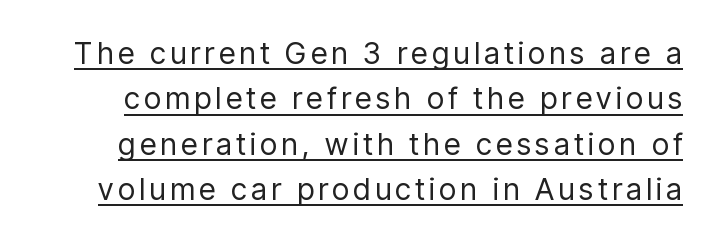
{"serif": "no", "italic": "no", "bold": "no", "weight": "regular", "width": "condensed", "stroke_contrast": "low", "x_height": "medium", "monospaced": "no", "underline": "yes", "line_spacing": "normal", "line_spacing_ratio": 1.51, "glyph_px": 30}
